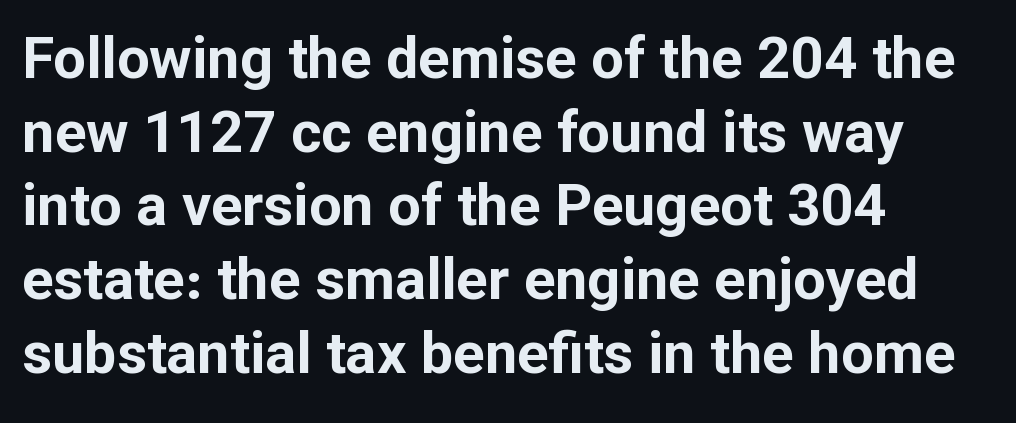
I'd call this a sans setting — the letters go barefoot. The face used here is proportionally spaced, like ordinary book or web type. Does the weight exceed regular? Yes, all the way to bold. The rendering anchors every line to the left-hand side. Students, observe: this is what conventionally led text looks like.
